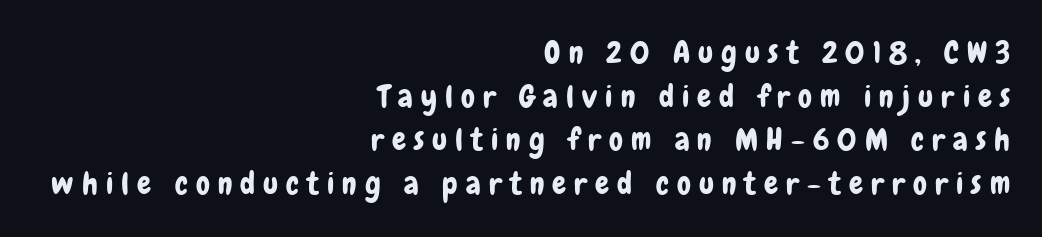
Q: Is the text italic (slanted)? A: No, it is upright.
Q: Is the typeface a serif or a sans-serif typeface? A: Sans-serif.
Q: Is the text underlined? A: No.
Q: How is the paragraph aligned? A: Right-aligned.
Q: Is the spacing between letters normal or unusually wide? A: Unusually wide.
Q: Is the spacing between lines tight, normal or loose? A: Normal.
Q: Width (condensed, normal, or wide)? A: Condensed.
Q: Stroke contrast? A: Low.
Q: x-height? A: Medium.
Q: Monospaced? A: No.
